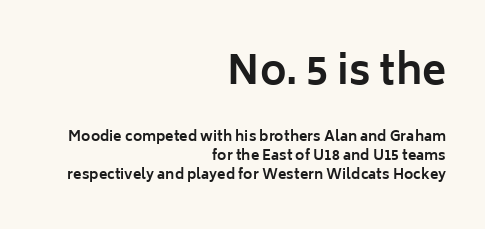
Compared with an ordinary text face, these strokes are far heavier — a full bold. Do the letters lean? They stand straight. Character widths vary here, with narrow letters taking less room than wide ones. No feet cap the strokes, marking this as sans-serif type. A typesetter would call this zero additional tracking.
